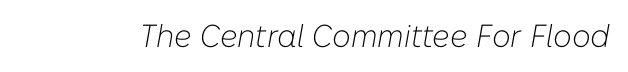
{"italic": "yes", "lean": "right", "slant_degrees": 10, "bold": "no", "weight": "light", "width": "normal", "stroke_contrast": "low", "x_height": "medium", "monospaced": "no", "underline": "no", "letter_spacing": "normal", "letter_spacing_em": 0.0, "glyph_px": 32}
